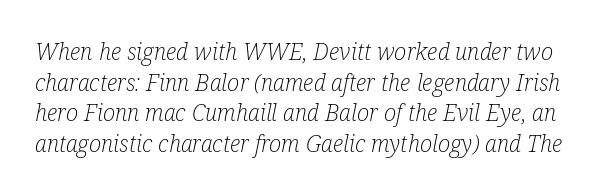
Q: Is the text bold? A: No.
Q: Is the text italic (slanted)? A: Yes, it leans right by about 12 degrees.
Q: Is the text underlined? A: No.
Q: Is the spacing between letters normal or unusually wide? A: Normal.
Q: Is the spacing between lines tight, normal or loose? A: Normal.
